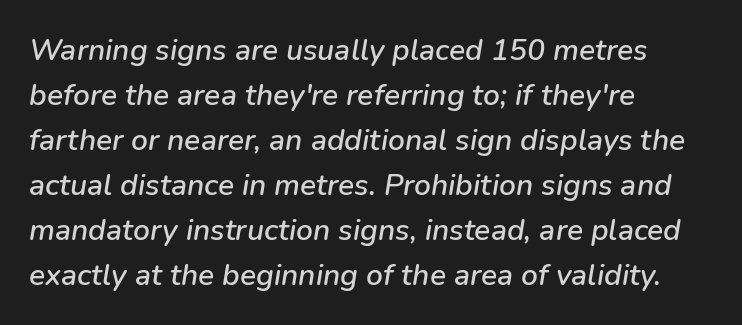
Q: Is the text italic (slanted)? A: Yes, it leans right by about 9 degrees.
Q: Is the text underlined? A: No.
Q: How is the paragraph aligned? A: Left-aligned.
Q: Is the spacing between letters normal or unusually wide? A: Normal.
Q: Is the spacing between lines tight, normal or loose? A: Normal.
Q: Width (condensed, normal, or wide)? A: Normal.
Q: Stroke contrast? A: Low.
Q: x-height? A: Medium.
Q: Monospaced? A: No.
